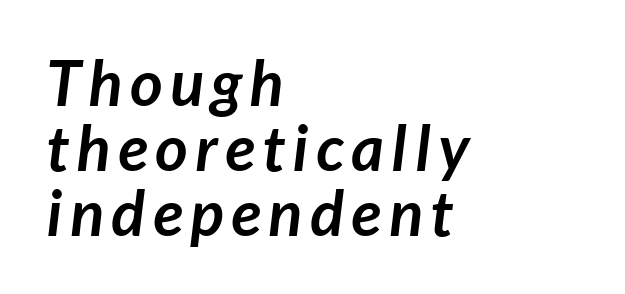
The image shows 63 px semibold sans-serif type; set left-aligned, tight line spacing (1.03x), not underlined; low stroke contrast and a medium x-height.
